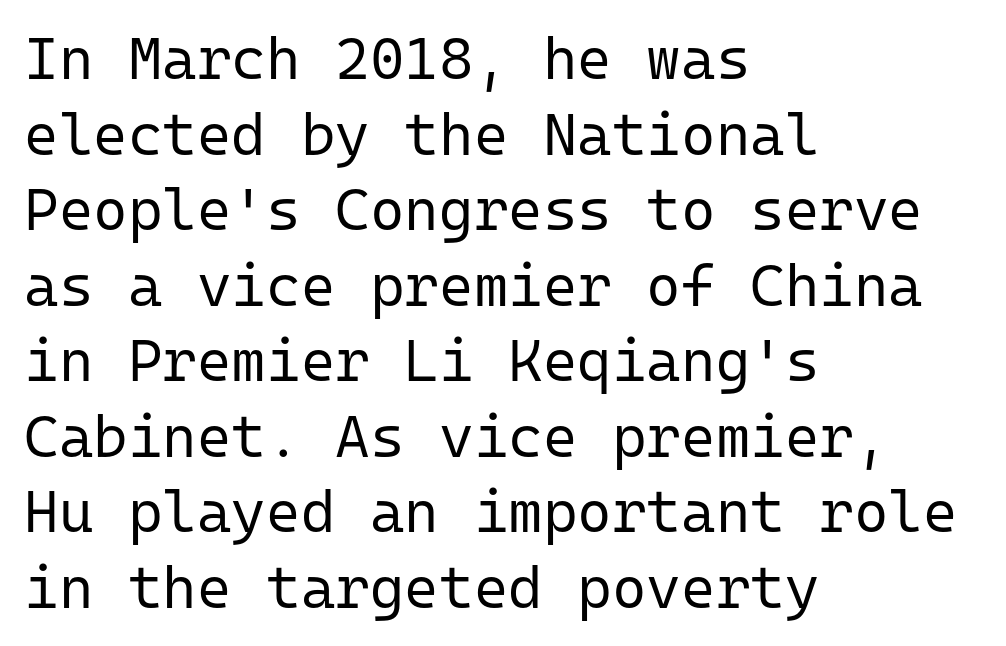
The passage shown is typed in a monospace face where columns stay perfectly aligned. Short note: letters normally spaced. All the whitespace from short lines collects on the right. Posture: straight, roman, zero tilt. Evenly set lines give the paragraph a standard silhouette.
